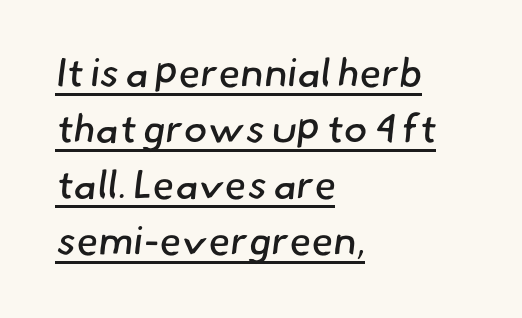
The image shows 40 px regular-weight sans-serif type; set left-aligned, normal line spacing (1.4x), normal letter spacing, underlined; low stroke contrast and a small x-height.
